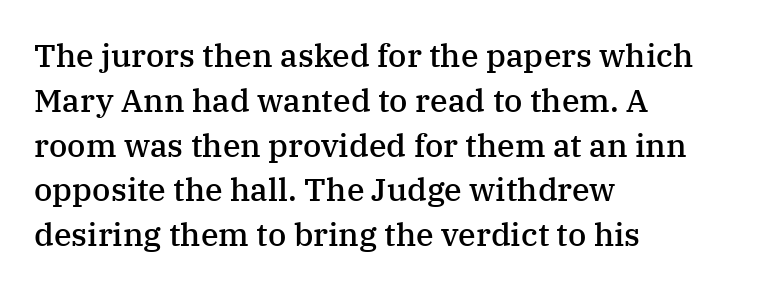
All the whitespace from short lines collects on the right. On the weight axis this lands at semibold, roughly 600. The type family on display is of the serif kind. Notice how the stems are strictly vertical — no italics here. Spacing verdict: proportional, widths tailored to each character. The gap between lines stays unmarked.
